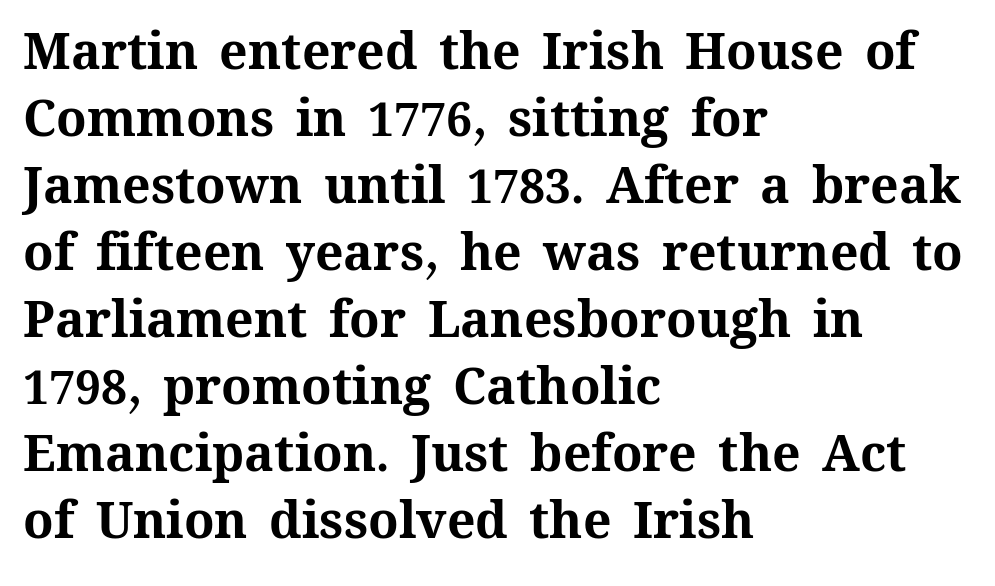
{"italic": "no", "bold": "yes", "weight": "bold", "width": "normal", "stroke_contrast": "medium", "x_height": "medium", "monospaced": "no", "underline": "no", "align": "left", "line_spacing": "normal", "line_spacing_ratio": 1.34, "letter_spacing": "normal", "letter_spacing_em": 0.0, "glyph_px": 50}
